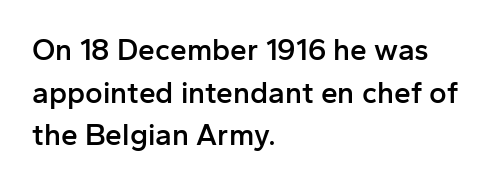
{"serif": "no", "italic": "no", "bold": "semi", "weight": "semibold", "width": "normal", "stroke_contrast": "low", "x_height": "medium", "monospaced": "no", "underline": "no", "align": "left", "line_spacing": "normal", "line_spacing_ratio": 1.42, "letter_spacing": "normal", "letter_spacing_em": 0.0, "glyph_px": 30}
